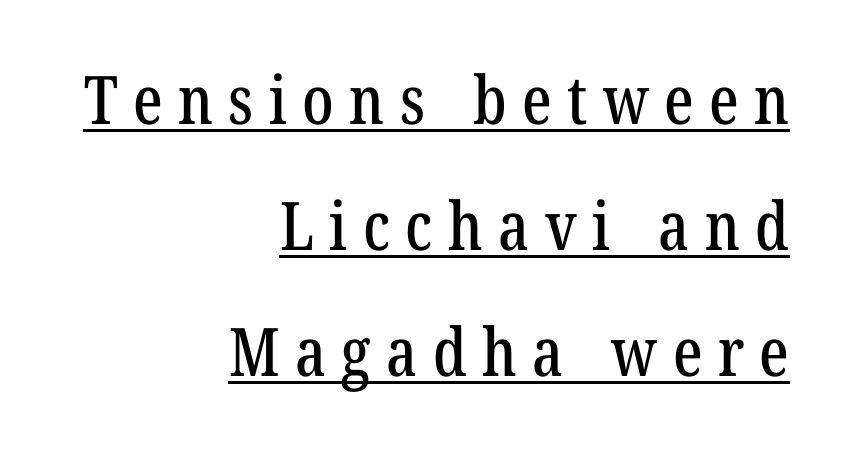
The image shows 67 px condensed serif type; set right-aligned, line spacing 1.88x, unusually wide letter spacing (+0.23 em), underlined; low stroke contrast and a medium x-height.
